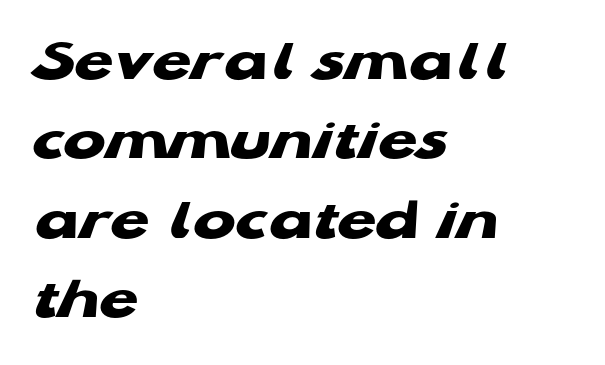
The image shows 63 px heavy, wide sans-serif type; set left-aligned, normal line spacing (1.26x), normal letter spacing, not underlined; low stroke contrast and a medium x-height.
